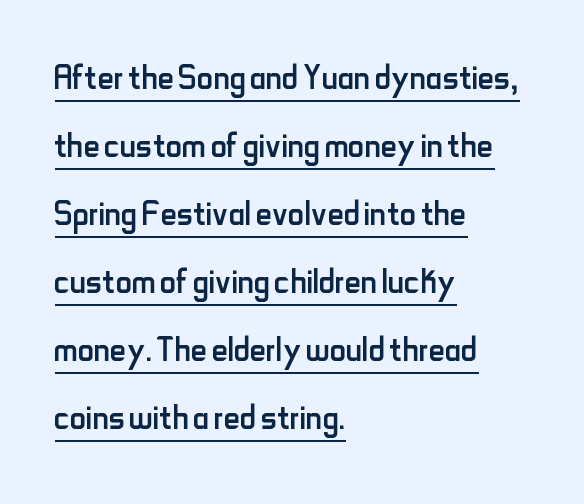
Between one letter and the next there's only the usual sliver of space. Looks like someone drew a line under every word here. The ragged edge is on the right, which tells us the setting is flush left. The passage shown is typed in a proportional face where columns would drift. Font category for this specimen: sans-serif. Students, observe: this is what conventionally led text looks like.
